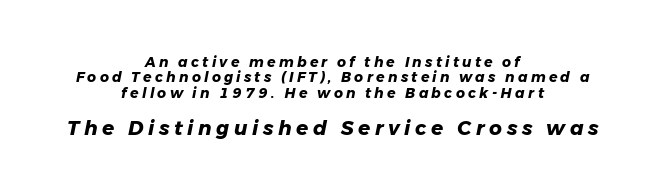
The image shows 20 px bold type, italic (leaning right); set centered, tight line spacing (1.1x), unusually wide letter spacing (+0.23 em), not underlined; the second (bottom) block is 1.43x larger.
